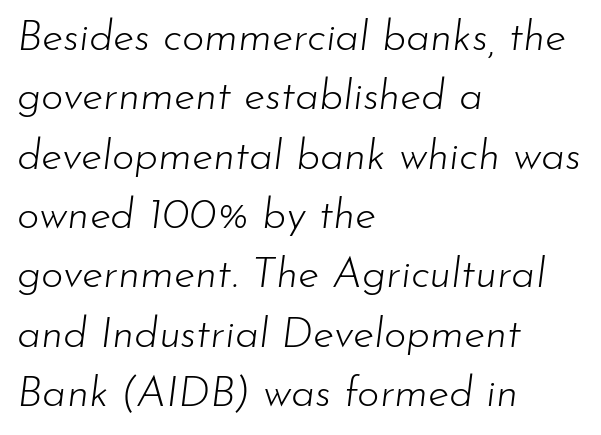
{"italic": "yes", "lean": "right", "slant_degrees": 7, "bold": "no", "weight": "light", "width": "normal", "stroke_contrast": "low", "x_height": "small", "monospaced": "no", "underline": "no", "align": "left", "line_spacing": "normal", "line_spacing_ratio": 1.38, "letter_spacing": "normal", "letter_spacing_em": 0.0, "glyph_px": 43}
